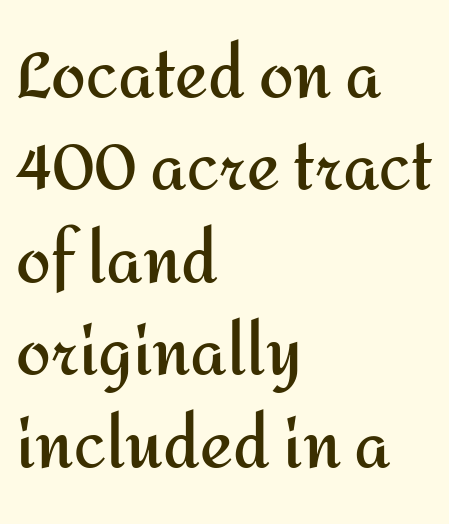
Q: Is the text bold? A: Yes.
Q: Is the text italic (slanted)? A: No, it is upright.
Q: Is the typeface a serif or a sans-serif typeface? A: Sans-serif.
Q: Is the text underlined? A: No.
Q: How is the paragraph aligned? A: Left-aligned.
Q: Is the spacing between letters normal or unusually wide? A: Normal.
Q: Is the spacing between lines tight, normal or loose? A: Normal.
Q: Width (condensed, normal, or wide)? A: Normal.
Q: Stroke contrast? A: Medium.
Q: x-height? A: Medium.
Q: Monospaced? A: No.
